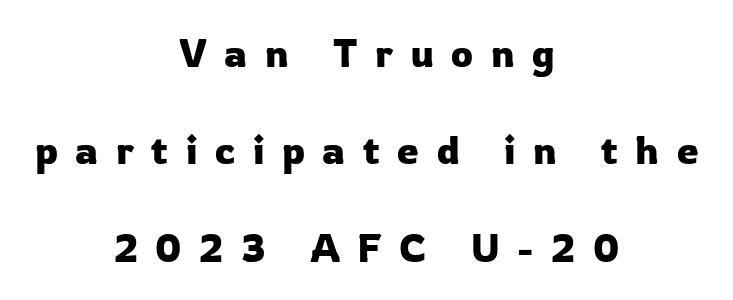
The image shows 39 px sans-serif type, upright; set centered, loose line spacing (2.5x), unusually wide letter spacing (+0.45 em), not underlined; low stroke contrast and a medium x-height.
